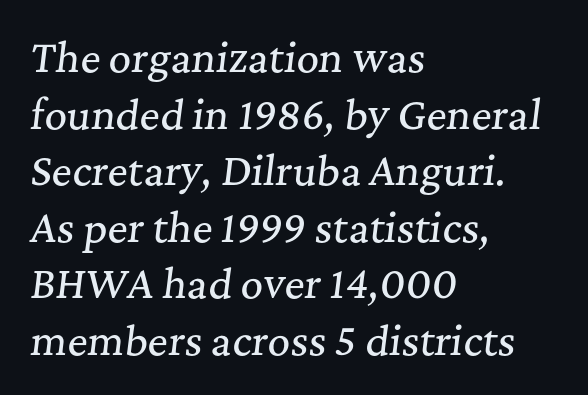
Q: Is the text italic (slanted)? A: Yes, it leans right by about 7 degrees.
Q: Is the typeface a serif or a sans-serif typeface? A: Serif.
Q: Is the text underlined? A: No.
Q: How is the paragraph aligned? A: Left-aligned.
Q: Is the spacing between letters normal or unusually wide? A: Normal.
Q: Is the spacing between lines tight, normal or loose? A: Normal.
Q: Width (condensed, normal, or wide)? A: Normal.
Q: Stroke contrast? A: Medium.
Q: x-height? A: Medium.
Q: Monospaced? A: No.
